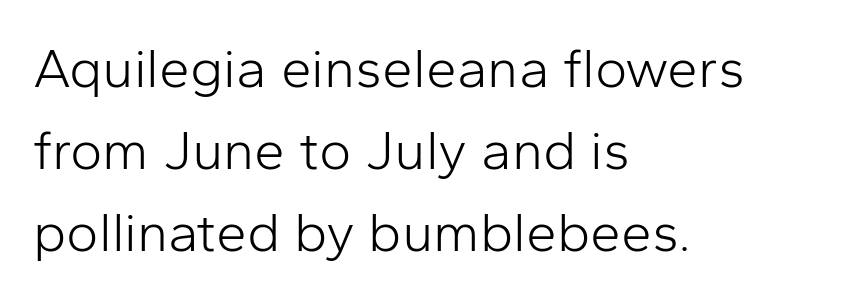
{"serif": "no", "italic": "no", "bold": "no", "weight": "light", "width": "normal", "stroke_contrast": "low", "x_height": "medium", "monospaced": "no", "underline": "no", "align": "left", "line_spacing": "normal", "line_spacing_ratio": 1.49, "letter_spacing": "normal", "letter_spacing_em": 0.0, "glyph_px": 55}
